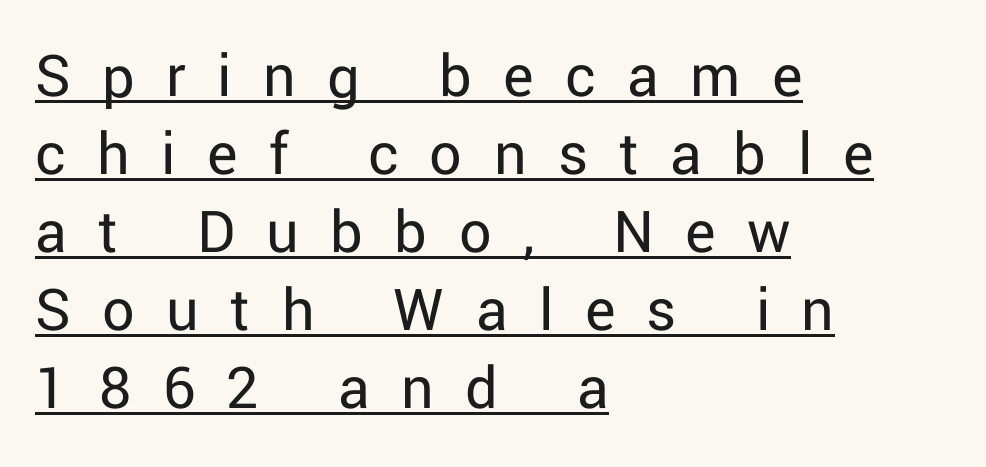
The image shows 64 px regular-weight sans-serif type, upright; set left-aligned, line spacing 1.22x, unusually wide letter spacing (+0.49 em), underlined; low stroke contrast and a medium x-height.
